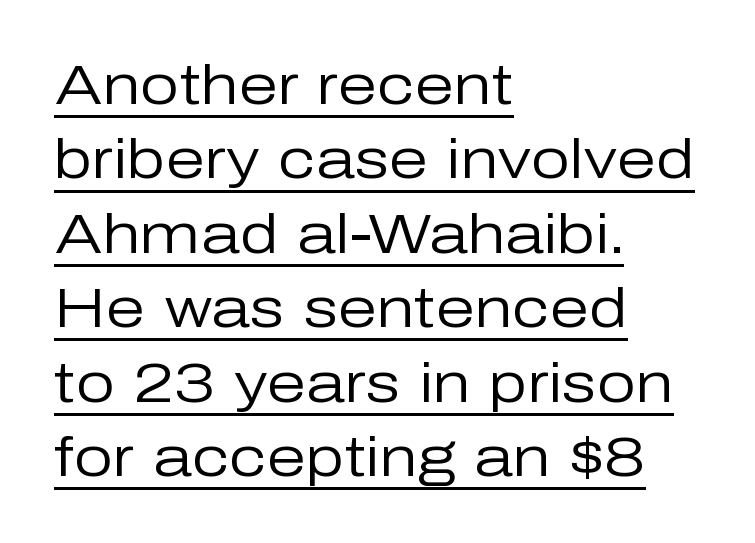
{"serif": "no", "italic": "no", "bold": "no", "weight": "regular", "width": "normal", "stroke_contrast": "low", "x_height": "medium", "monospaced": "no", "underline": "yes", "align": "left", "line_spacing": "normal", "line_spacing_ratio": 1.33, "letter_spacing": "normal", "letter_spacing_em": 0.0, "glyph_px": 56}
